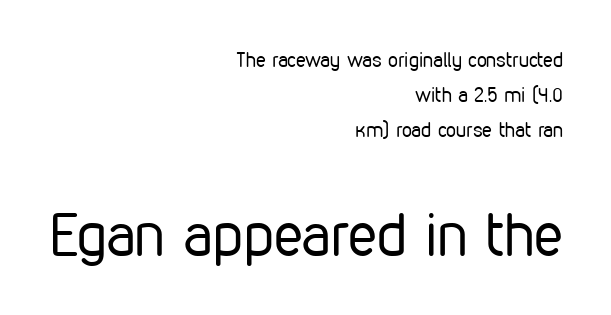
{"serif": "no", "italic": "no", "bold": "no", "weight": "regular", "width": "condensed", "stroke_contrast": "low", "x_height": "medium", "monospaced": "no", "underline": "no", "align": "right", "line_spacing_ratio": 1.74, "letter_spacing": "normal", "letter_spacing_em": 0.0, "larger_block": "second", "size_ratio": 2.95, "glyph_px": 59}
